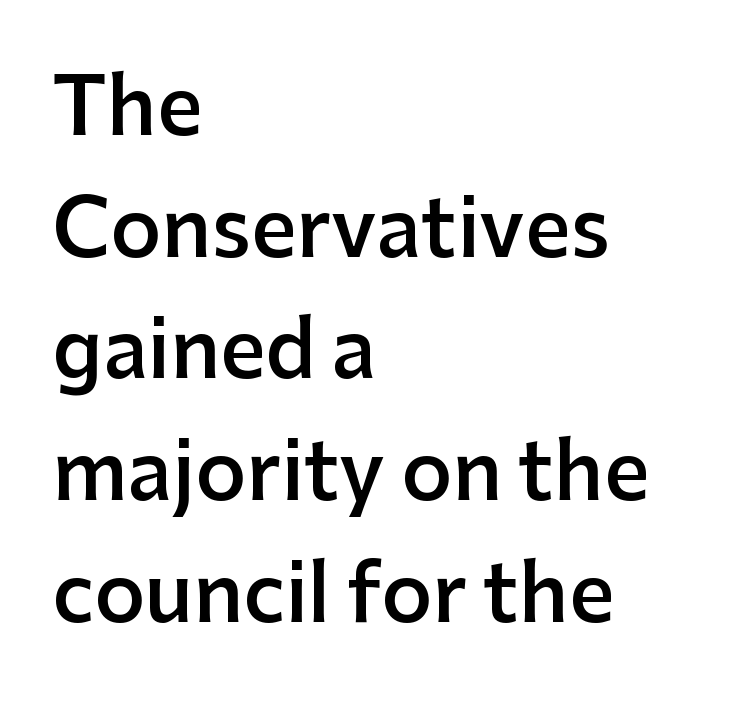
The image shows 79 px semibold sans-serif type, upright; set left-aligned, normal line spacing (1.54x), normal letter spacing, not underlined; low stroke contrast and a medium x-height.
